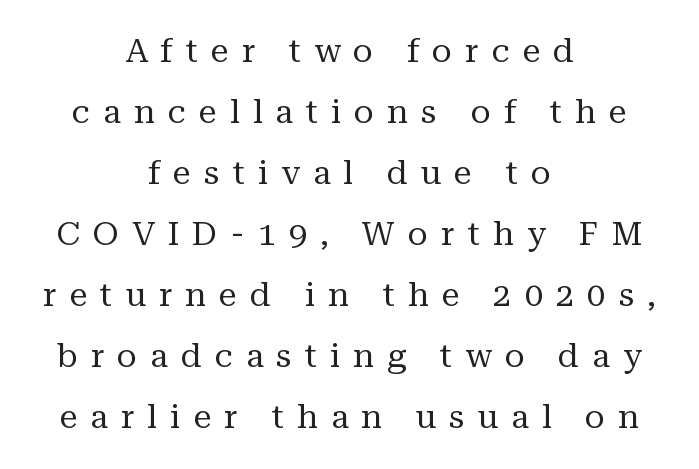
{"serif": "yes", "italic": "no", "bold": "no", "weight": "regular", "width": "normal", "stroke_contrast": "medium", "x_height": "medium", "monospaced": "no", "underline": "no", "align": "center", "line_spacing_ratio": 1.85, "letter_spacing": "wide", "letter_spacing_em": 0.39, "glyph_px": 33}
